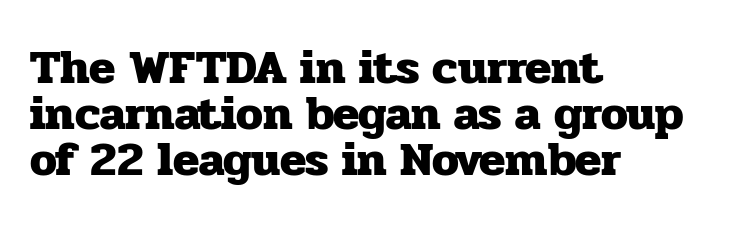
The image shows 48 px heavy serif type, upright; set left-aligned, tight line spacing (0.96x), normal letter spacing, not underlined; low stroke contrast and a medium x-height.
